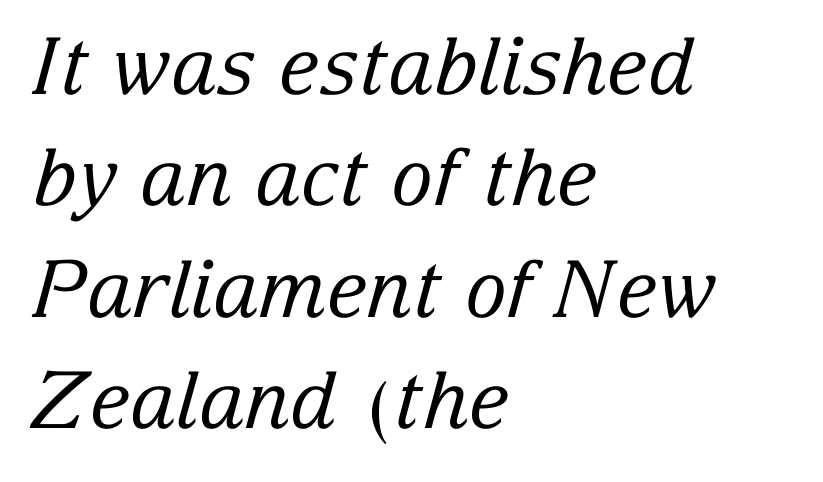
Just letters on the line, the space beneath them empty. Each new line begins a customary step beneath the previous one. The face looks like a standard text weight, possibly lighter. A typesetter would mark this as italic. Nothing unusual about the tracking: characters are spaced as the font intends.
